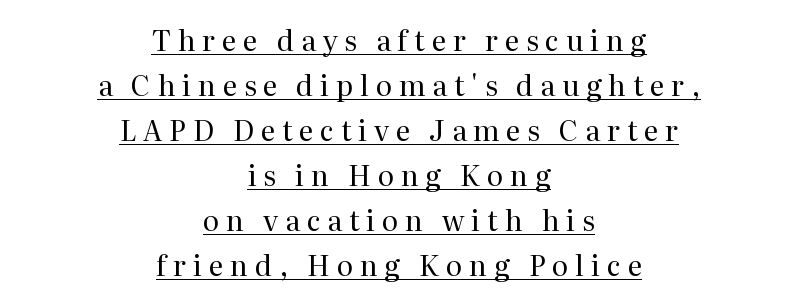
Classification — serif. Think standard paragraph weight, or any step lighter than that. Rendered with straight, roman letterforms. Neither beginnings nor endings align; midpoints do.
